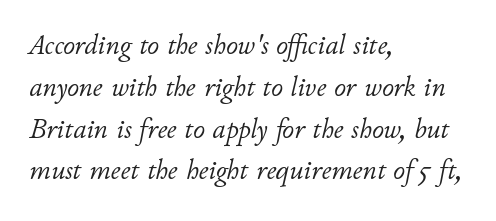
Q: Is the text bold? A: No.
Q: Is the text italic (slanted)? A: Yes, it leans right by about 11 degrees.
Q: Is the text underlined? A: No.
Q: How is the paragraph aligned? A: Left-aligned.
Q: Is the spacing between letters normal or unusually wide? A: Normal.
Q: Is the spacing between lines tight, normal or loose? A: Normal.
Q: Width (condensed, normal, or wide)? A: Normal.
Q: Stroke contrast? A: Low.
Q: x-height? A: Small.
Q: Monospaced? A: No.
